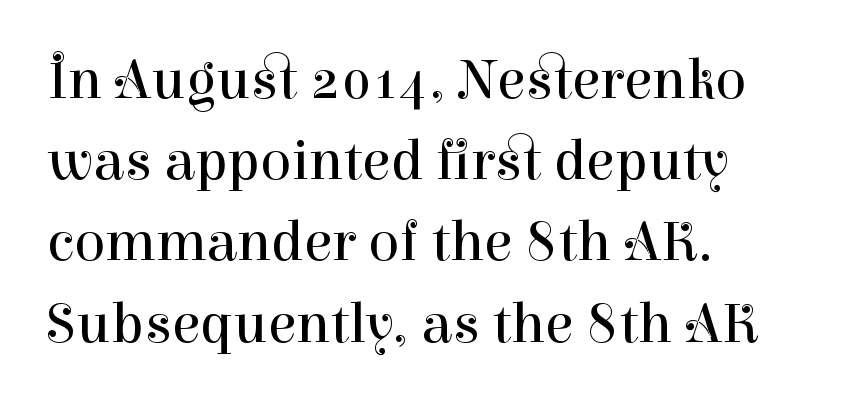
{"serif": "yes", "italic": "no", "bold": "no", "weight": "regular", "width": "normal", "stroke_contrast": "high", "x_height": "medium", "monospaced": "no", "underline": "no", "align": "left", "line_spacing": "normal", "line_spacing_ratio": 1.4, "letter_spacing": "normal", "letter_spacing_em": 0.0, "glyph_px": 58}
